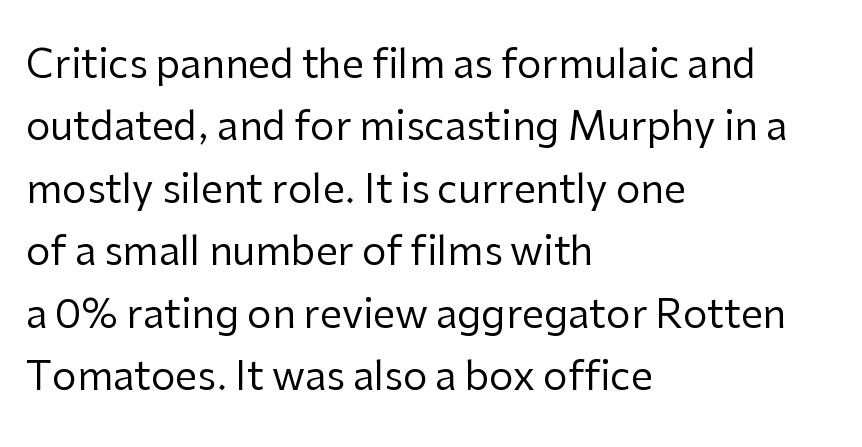
The passage shown is typeset with a sans-serif family. A light-to-regular cut is what we see here. Spacing between characters is what you'd get straight out of the box. Do the characters align in a grid? No, the font is proportional. Descenders hang freely into open space. Line beginnings align vertically; line endings do not.
